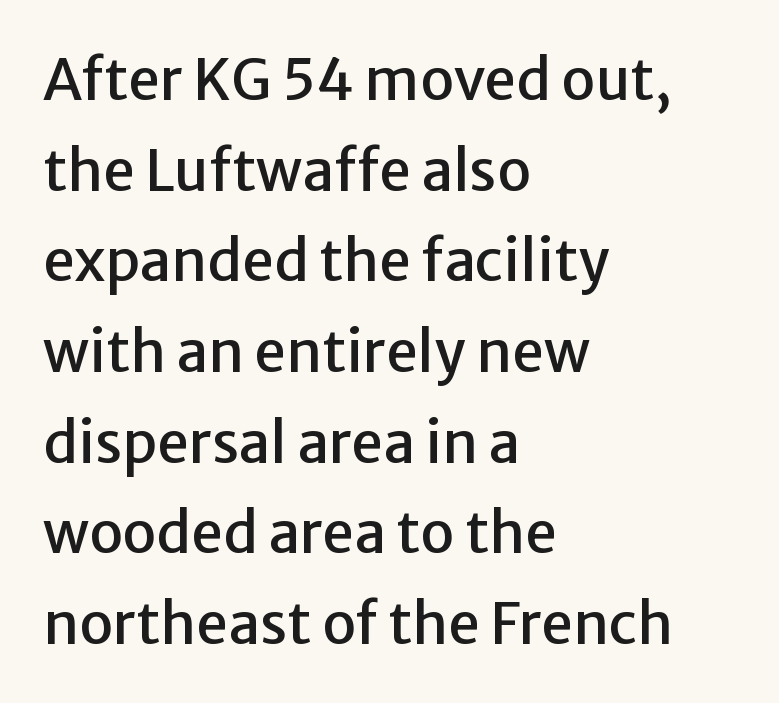
Q: Is the text italic (slanted)? A: No, it is upright.
Q: Is the typeface a serif or a sans-serif typeface? A: Sans-serif.
Q: Is the text underlined? A: No.
Q: How is the paragraph aligned? A: Left-aligned.
Q: Is the spacing between letters normal or unusually wide? A: Normal.
Q: Is the spacing between lines tight, normal or loose? A: Normal.
Q: Width (condensed, normal, or wide)? A: Normal.
Q: Stroke contrast? A: Low.
Q: x-height? A: Medium.
Q: Monospaced? A: No.
